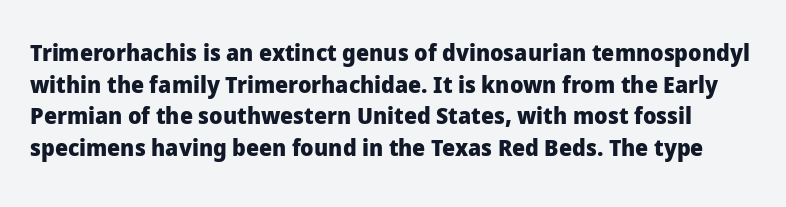
Does extra space separate the letters? No, they use regular spacing. Rows of type keep a routine distance in the vertical direction. Only glyphs here, with clear space below each row. The lettering stays uniformly vertical, giving the passage a roman look.
